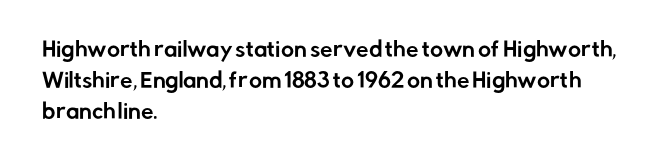
The image shows 20 px text type, upright; set left-aligned, normal line spacing (1.55x), normal letter spacing, not underlined.
